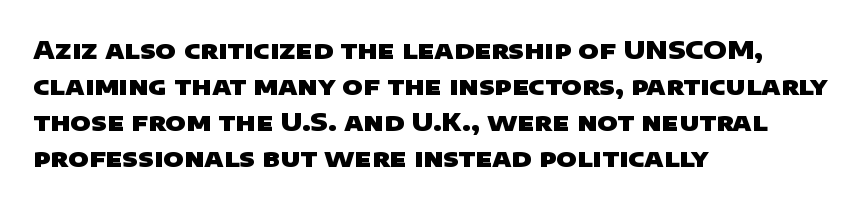
The image shows 25 px bold type; set left-aligned, normal line spacing (1.44x), normal letter spacing, not underlined.
